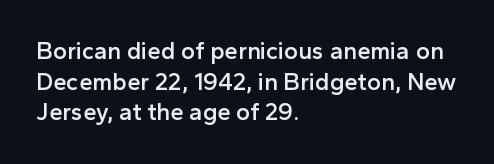
Each word holds together tightly as a unit, with standard inter-letter gaps. Check the space under the baseline: it is left empty. The paragraph has a hard left edge and a soft right edge. Posture: straight, roman, zero tilt. The vertical gap from one line to the next is medium. Notice the strokes are somewhat thickened but not fully heavy: this is a semibold.
